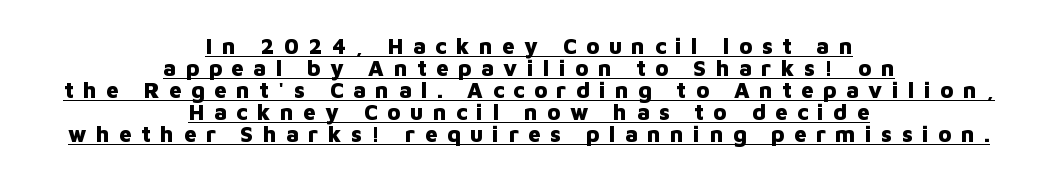
Q: Is the text bold? A: Yes.
Q: Is the text italic (slanted)? A: No, it is upright.
Q: Is the text underlined? A: Yes.
Q: How is the paragraph aligned? A: Centered.
Q: Is the spacing between letters normal or unusually wide? A: Unusually wide.
Q: Is the spacing between lines tight, normal or loose? A: Tight.
